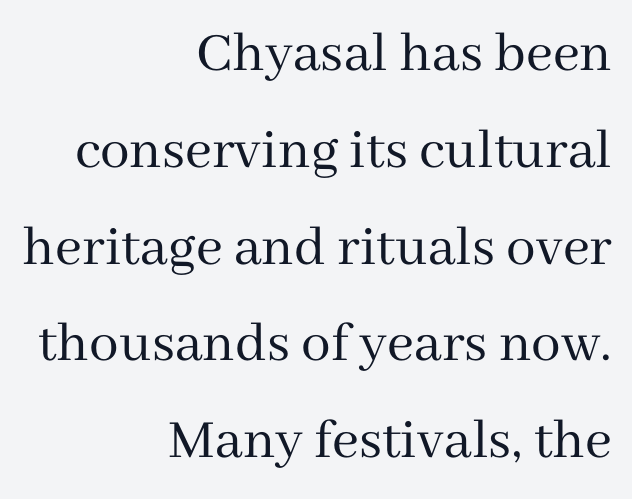
These glyphs show unthickened strokes, regular width or finer. One glance says typical: line gaps are just what's usual. A clean baseline with only descenders dipping below it. A typesetter would call this proportional, since set widths differ per character. In CSS terms this would be text-align: right.
